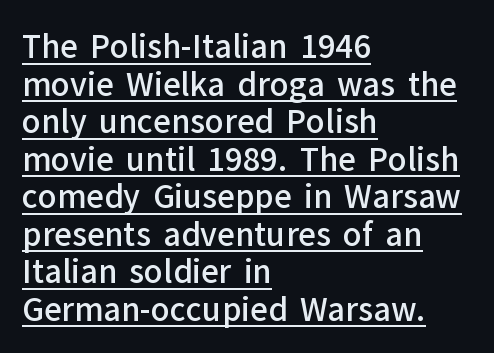
{"serif": "no", "italic": "no", "bold": "semi", "weight": "semibold", "width": "normal", "stroke_contrast": "low", "x_height": "medium", "monospaced": "no", "underline": "yes", "align": "left", "line_spacing_ratio": 1.21, "letter_spacing": "normal", "letter_spacing_em": 0.0, "glyph_px": 31}
